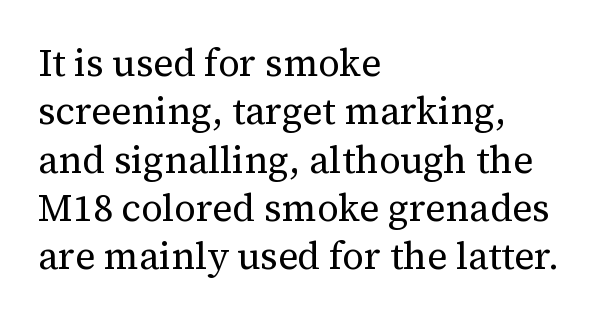
Line beginnings align vertically; line endings do not. Posture: upright roman. Descenders are the only things crossing below the line. The horizontal fit of the characters is conventional and even.
